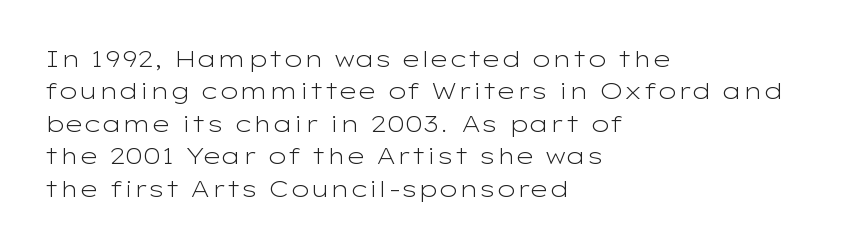
The tracking reads as untouched default to a designer's eye. Layout note: lines flush left. Students, observe: this is what conventionally led text looks like. Underline: absent.
